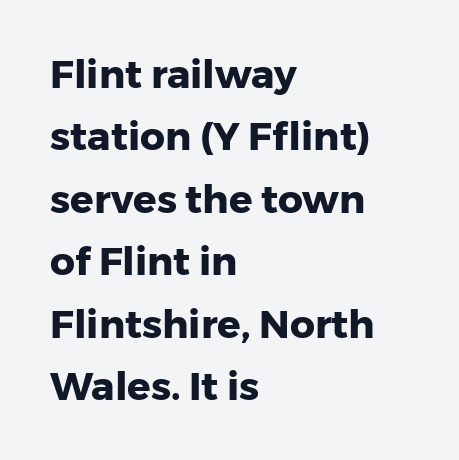
This sample has the flowing, uneven cadence of proportional lettering. These lines are set flush left with a ragged right edge. The letters stand upright; this is a roman face. Underline: absent.
